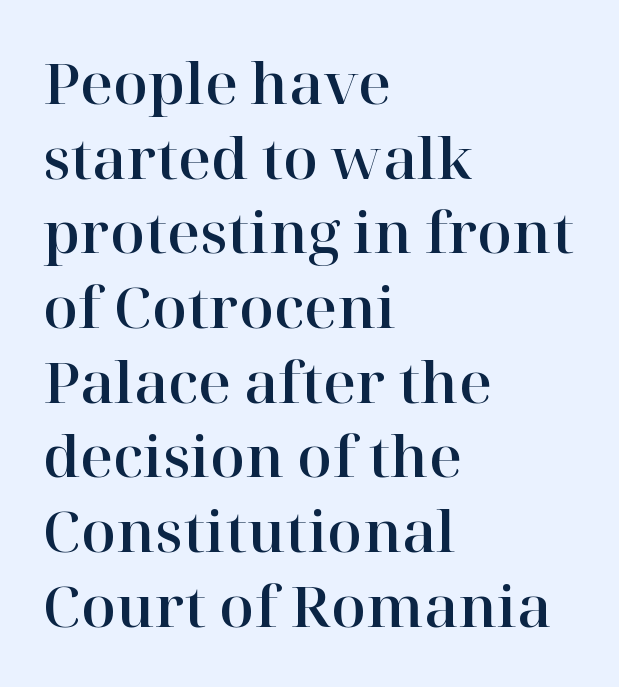
The image shows 57 px serif type, upright; set left-aligned, normal line spacing (1.31x), normal letter spacing, not underlined; high stroke contrast and a medium x-height.
